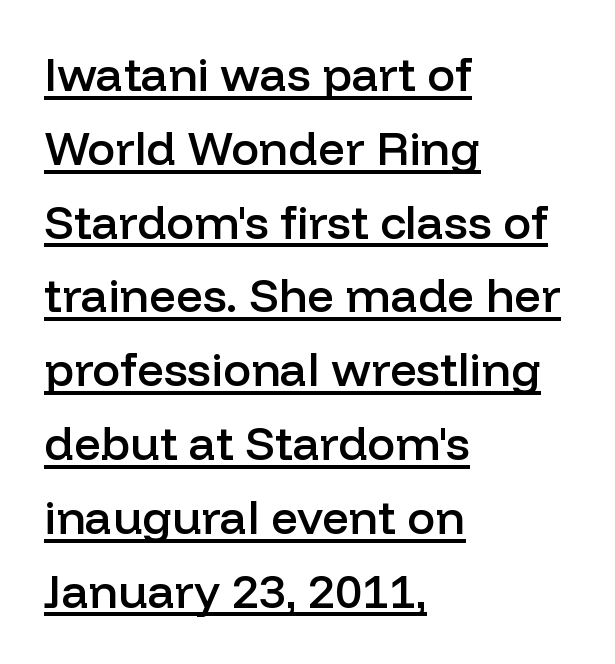
Ordinary non-slanted type is in use. Standard letterfit; no display-style spreading of the glyphs. Evenly set lines give the paragraph a standard silhouette. You can tell from the bare stems that sans-serif type was used. The face used here is proportionally spaced, like ordinary book or web type. Leftover space on each line is placed entirely after the last word.
